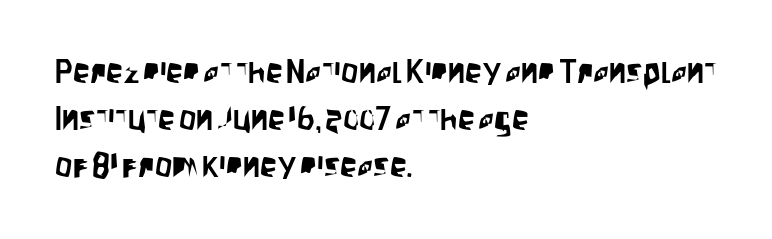
The image shows 34 px condensed sans-serif type, upright; set left-aligned, normal line spacing (1.38x), normal letter spacing, not underlined; low stroke contrast and a large x-height.
